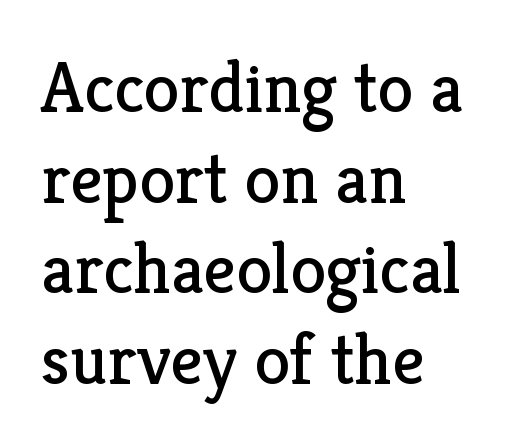
Q: Is the text bold? A: No.
Q: Is the text italic (slanted)? A: No, it is upright.
Q: Is the typeface a serif or a sans-serif typeface? A: Serif.
Q: Is the text underlined? A: No.
Q: How is the paragraph aligned? A: Left-aligned.
Q: Is the spacing between letters normal or unusually wide? A: Normal.
Q: Is the spacing between lines tight, normal or loose? A: Normal.
Q: Width (condensed, normal, or wide)? A: Normal.
Q: Stroke contrast? A: Low.
Q: x-height? A: Medium.
Q: Monospaced? A: No.
